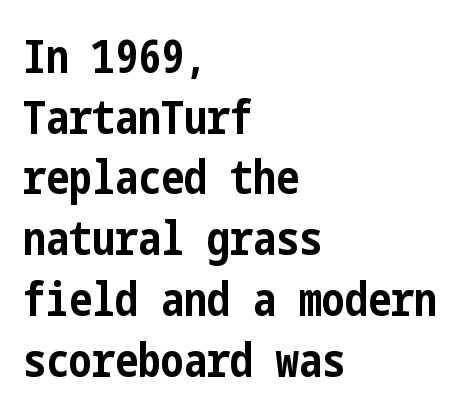
Q: Is the text bold? A: Yes.
Q: Is the text italic (slanted)? A: No, it is upright.
Q: Is the typeface a serif or a sans-serif typeface? A: Sans-serif.
Q: Is the text underlined? A: No.
Q: How is the paragraph aligned? A: Left-aligned.
Q: Is the spacing between letters normal or unusually wide? A: Normal.
Q: Is the spacing between lines tight, normal or loose? A: Normal.
Q: Width (condensed, normal, or wide)? A: Condensed.
Q: Stroke contrast? A: Low.
Q: x-height? A: Medium.
